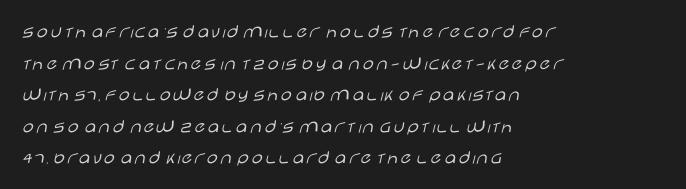
The image shows 20 px text type; set left-aligned, normal line spacing (1.58x), normal letter spacing, not underlined.
